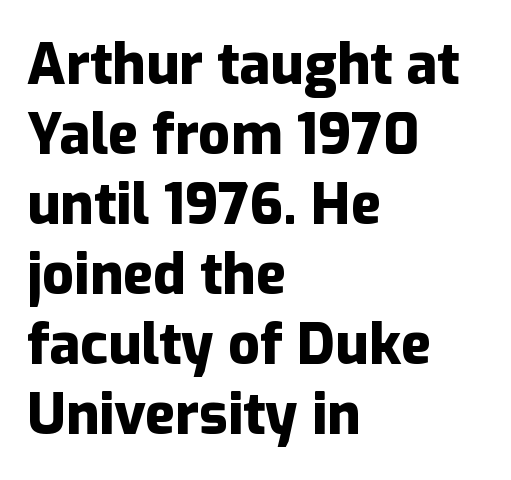
{"serif": "no", "italic": "no", "bold": "yes", "weight": "heavy", "width": "normal", "stroke_contrast": "low", "x_height": "medium", "monospaced": "no", "underline": "no", "align": "left", "line_spacing": "normal", "line_spacing_ratio": 1.25, "letter_spacing": "normal", "letter_spacing_em": 0.0, "glyph_px": 56}
